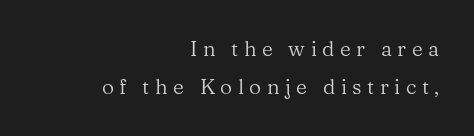
Spacing between characters has been opened up far beyond the box default. The string is rendered with underlining switched off. The letters stand straight up with perfectly vertical stems. Layout note: lines flush right. Is the stroke heavy? The answer is a plain regular-or-lighter.
